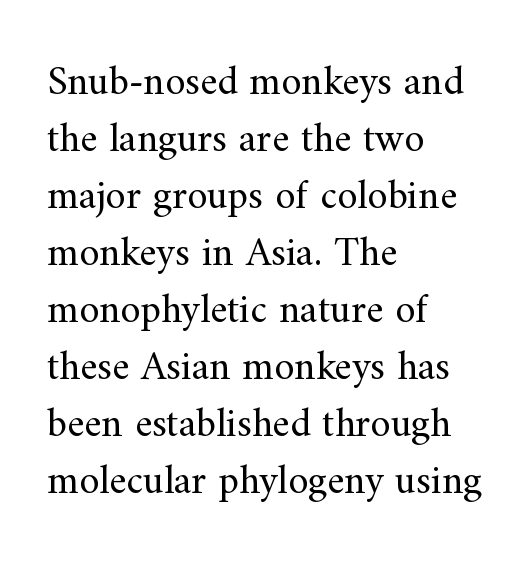
The image shows 41 px regular-weight serif type, upright; set left-aligned, normal line spacing (1.39x), normal letter spacing, not underlined; medium stroke contrast and a small x-height.
